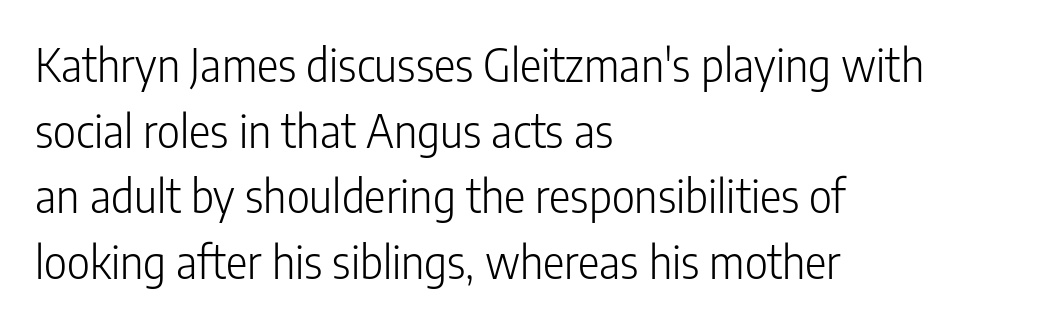
The image shows 45 px light, condensed sans-serif type, upright; set left-aligned, normal line spacing (1.46x), normal letter spacing, not underlined; low stroke contrast and a medium x-height.
